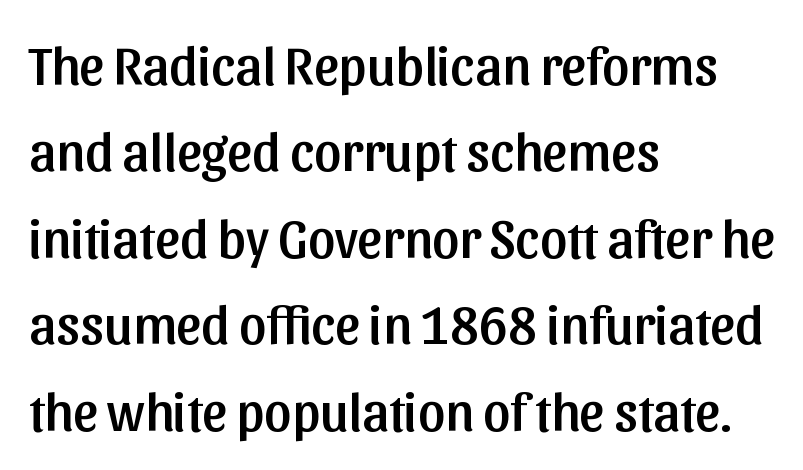
Nothing unusual about the tracking: characters are spaced as the font intends. The letters advance in unequal steps, a hallmark of proportional type. The passage shown is not underscored anywhere. In terms of leading, this rendering sits right in the middle. This is sans-serif lettering, the kind often seen on screens and signage.
